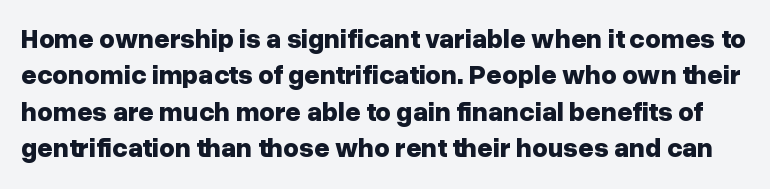
Q: Is the text bold? A: Yes.
Q: Is the text italic (slanted)? A: No, it is upright.
Q: Is the text underlined? A: No.
Q: Is the spacing between letters normal or unusually wide? A: Normal.
Q: Is the spacing between lines tight, normal or loose? A: Normal.
